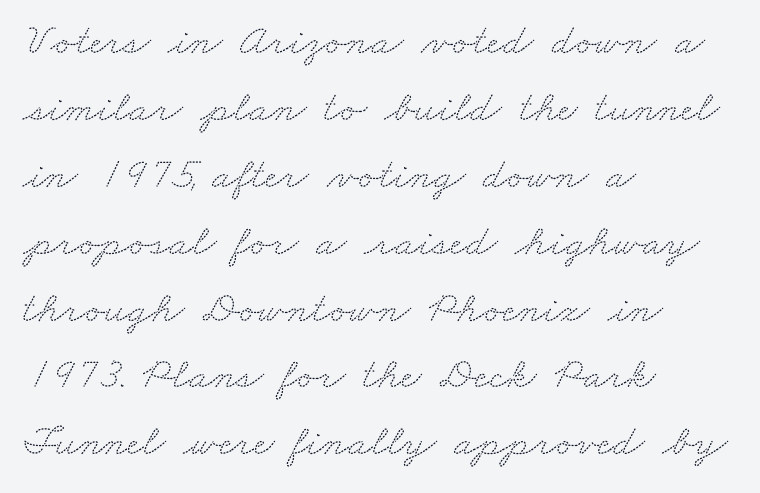
The image shows 44 px wide serif type; set left-aligned, normal line spacing (1.52x), normal letter spacing, not underlined; medium stroke contrast and a small x-height.
